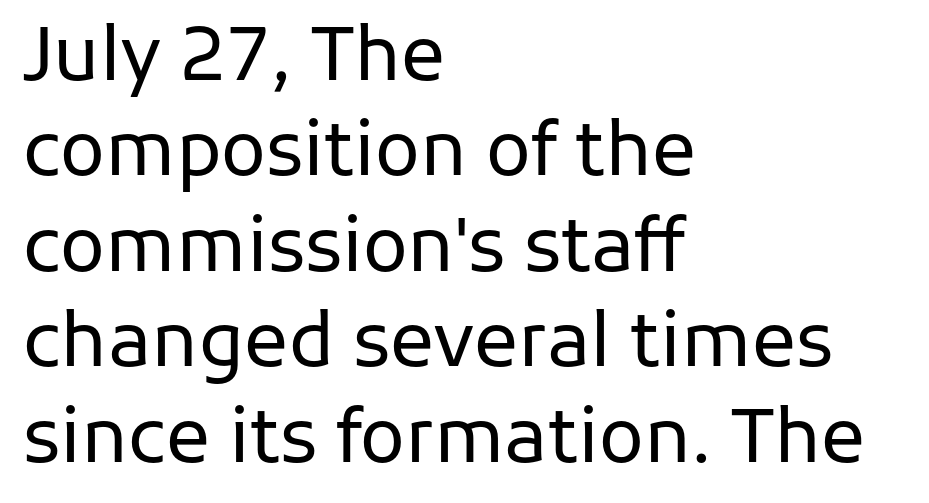
Q: Is the text bold? A: No.
Q: Is the text italic (slanted)? A: No, it is upright.
Q: Is the typeface a serif or a sans-serif typeface? A: Sans-serif.
Q: Is the text underlined? A: No.
Q: How is the paragraph aligned? A: Left-aligned.
Q: Is the spacing between letters normal or unusually wide? A: Normal.
Q: Is the spacing between lines tight, normal or loose? A: Normal.
Q: Width (condensed, normal, or wide)? A: Normal.
Q: Stroke contrast? A: Low.
Q: x-height? A: Medium.
Q: Monospaced? A: No.
